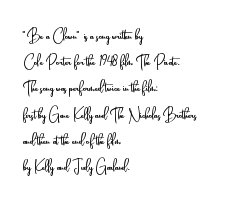
{"bold": "no", "underline": "no", "align": "left", "line_spacing": "normal", "line_spacing_ratio": 1.25, "letter_spacing": "normal", "letter_spacing_em": 0.0, "glyph_px": 21}
